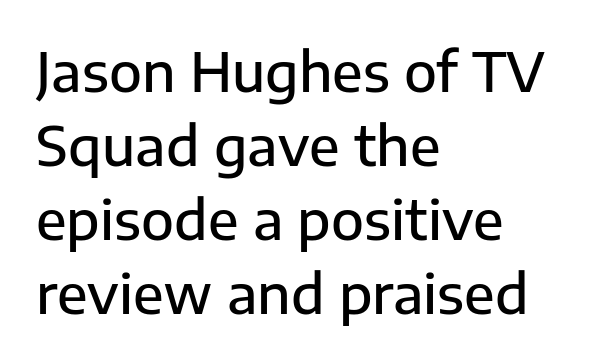
{"serif": "no", "italic": "no", "bold": "semi", "weight": "semibold", "width": "normal", "stroke_contrast": "low", "x_height": "medium", "monospaced": "no", "underline": "no", "align": "left", "line_spacing": "normal", "line_spacing_ratio": 1.37, "letter_spacing": "normal", "letter_spacing_em": 0.0, "glyph_px": 54}
